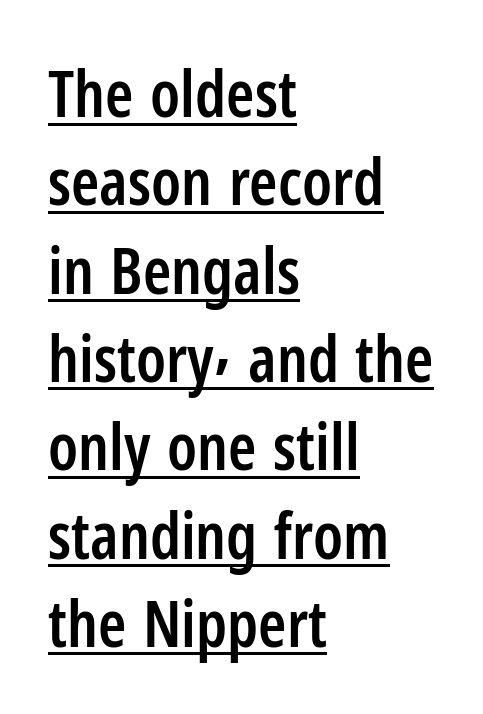
Q: Is the text bold? A: Semi-bold.
Q: Is the text italic (slanted)? A: No, it is upright.
Q: Is the typeface a serif or a sans-serif typeface? A: Sans-serif.
Q: Is the text underlined? A: Yes.
Q: How is the paragraph aligned? A: Left-aligned.
Q: Is the spacing between letters normal or unusually wide? A: Normal.
Q: Is the spacing between lines tight, normal or loose? A: Normal.
Q: Width (condensed, normal, or wide)? A: Condensed.
Q: Stroke contrast? A: Low.
Q: x-height? A: Medium.
Q: Monospaced? A: No.
